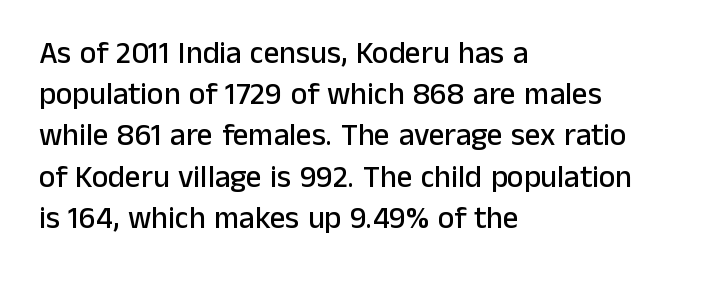
The image shows 31 px sans-serif type, upright; set left-aligned, normal line spacing (1.33x), normal letter spacing, not underlined; low stroke contrast and a medium x-height.
